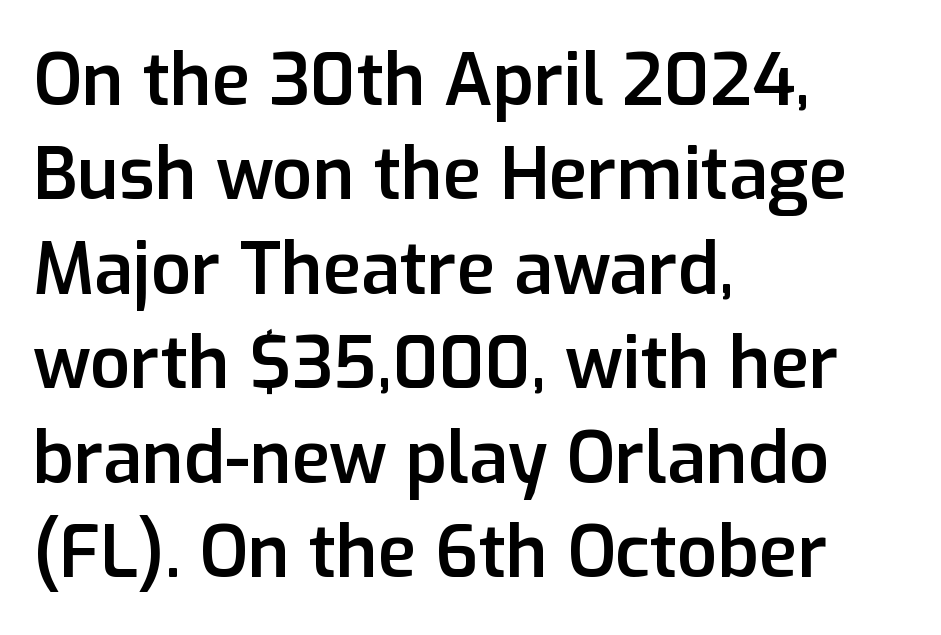
Horizontal bands of white between lines are of average thickness. Only glyphs here, with clear space below each row. The horizontal fit of the characters is conventional and even. It's the straight-up-and-down kind of type. The passage shown is typed in a proportional face where columns would drift.
